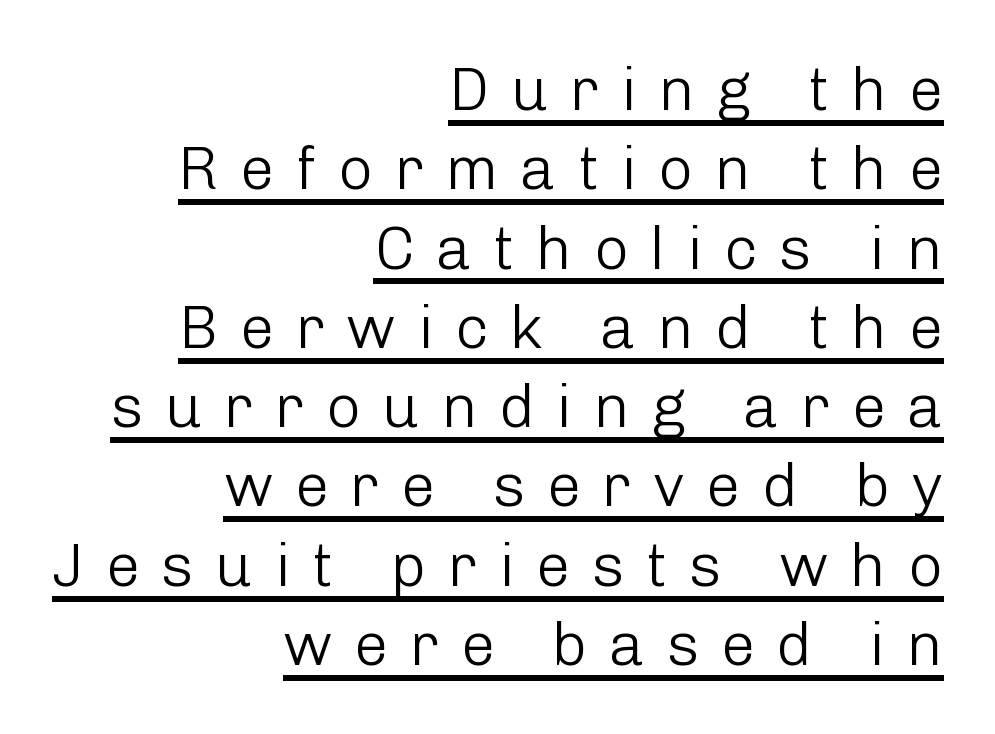
{"serif": "no", "italic": "no", "bold": "no", "weight": "light", "width": "normal", "stroke_contrast": "low", "x_height": "medium", "monospaced": "no", "underline": "yes", "align": "right", "line_spacing": "normal", "line_spacing_ratio": 1.3, "letter_spacing": "wide", "letter_spacing_em": 0.35, "glyph_px": 61}
